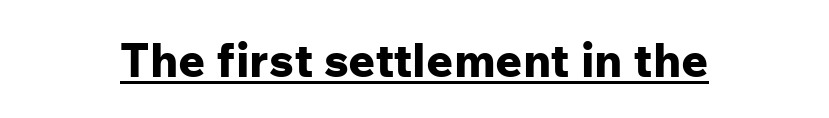
{"serif": "no", "italic": "no", "bold": "yes", "weight": "bold", "width": "normal", "stroke_contrast": "low", "x_height": "medium", "monospaced": "no", "underline": "yes", "letter_spacing": "normal", "letter_spacing_em": 0.0, "glyph_px": 47}
